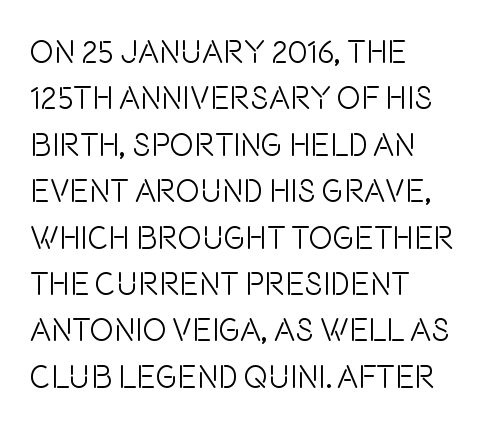
Q: Is the text bold? A: No.
Q: Is the text italic (slanted)? A: No, it is upright.
Q: Is the typeface a serif or a sans-serif typeface? A: Sans-serif.
Q: Is the text underlined? A: No.
Q: How is the paragraph aligned? A: Left-aligned.
Q: Is the spacing between letters normal or unusually wide? A: Normal.
Q: Is the spacing between lines tight, normal or loose? A: Normal.
Q: Width (condensed, normal, or wide)? A: Condensed.
Q: Stroke contrast? A: Low.
Q: x-height? A: Large.
Q: Monospaced? A: No.
